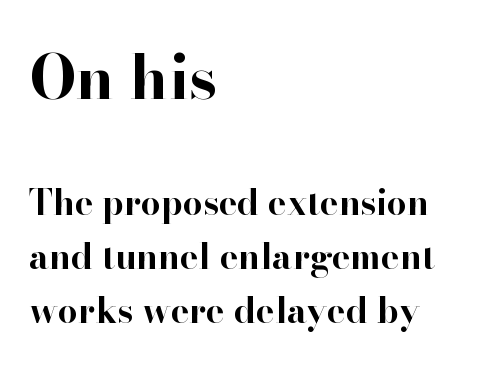
{"serif": "yes", "italic": "no", "bold": "yes", "weight": "bold", "width": "normal", "stroke_contrast": "high", "x_height": "small", "monospaced": "no", "underline": "no", "align": "left", "line_spacing": "normal", "line_spacing_ratio": 1.55, "letter_spacing": "normal", "letter_spacing_em": 0.0, "larger_block": "first", "size_ratio": 1.77, "glyph_px": 62}
